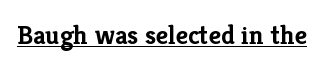
The letters stand straight up with perfectly vertical stems. Between one letter and the next there's only the usual sliver of space. Underlining? Definitely there. Strokes here are thick enough to call this a true bold.
